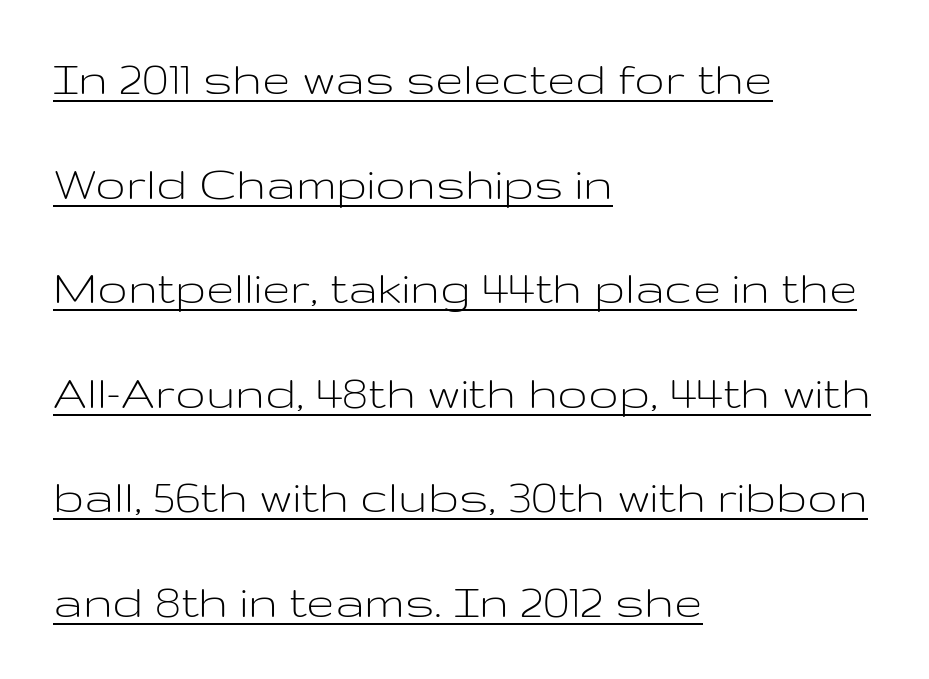
This is underlined copy, the kind a proofreader might mark for attention. The letterforms sit shoulder to shoulder at normal distance. This sample has the flowing, uneven cadence of proportional lettering. Every stem runs plumb, perpendicular to the baseline. The rendering shows plain stroke endings on the letterforms — a sans-serif design. These lines are set flush left with a ragged right edge.
